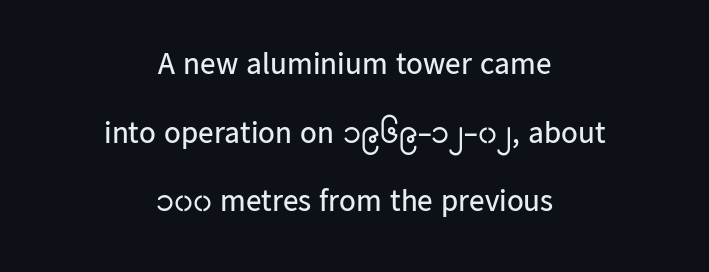
Examine the stroke ends and you'll find no serifs. Honestly, the letter spacing is just normal — you wouldn't notice it. The space beneath each line is pristine and unruled. The compositor balanced each line on the midline.
